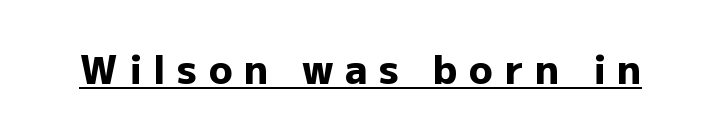
The image shows 39 px heavy sans-serif type, upright; set unusually wide letter spacing (+0.3 em), underlined; low stroke contrast and a medium x-height.
